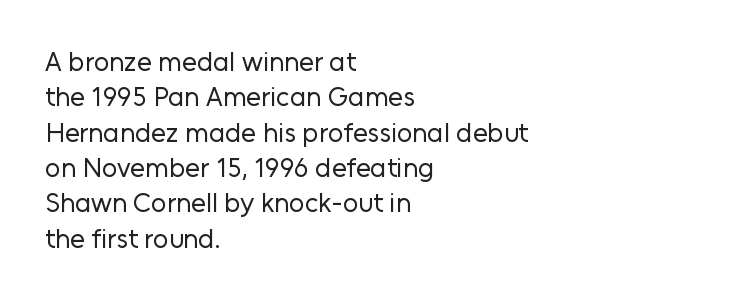
The image shows 27 px text type, upright; set left-aligned, normal line spacing (1.31x), normal letter spacing, not underlined.
